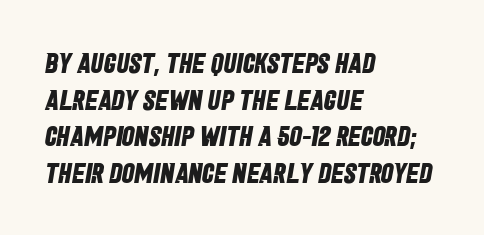
Q: Is the text bold? A: Yes.
Q: Is the typeface a serif or a sans-serif typeface? A: Sans-serif.
Q: Is the text underlined? A: No.
Q: How is the paragraph aligned? A: Left-aligned.
Q: Is the spacing between letters normal or unusually wide? A: Normal.
Q: Is the spacing between lines tight, normal or loose? A: Normal.
Q: Width (condensed, normal, or wide)? A: Condensed.
Q: Stroke contrast? A: Low.
Q: x-height? A: Large.
Q: Monospaced? A: No.
